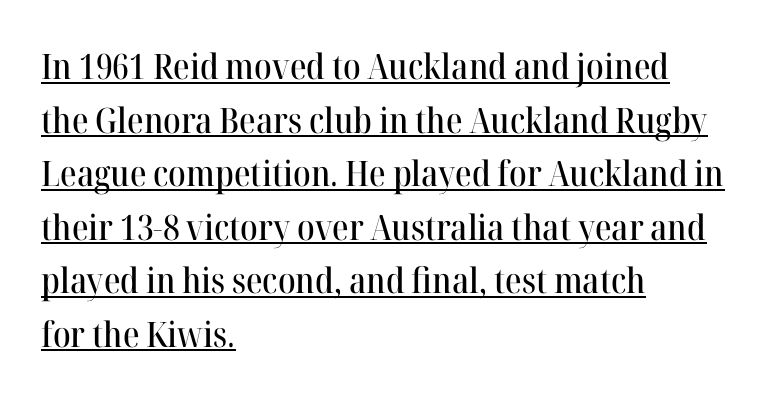
Posture: vertical. Reading down the block, your eye returns to a fixed left position each line. Caption: lettering with a line underneath. This sample uses plain, unmodified letter spacing. You could not count columns in this text — the font is proportionally spaced. Font category for this specimen: serif.
